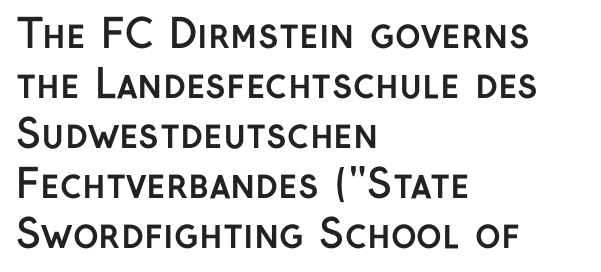
{"serif": "no", "italic": "no", "bold": "yes", "weight": "semibold", "width": "normal", "stroke_contrast": "low", "x_height": "medium", "monospaced": "no", "underline": "no", "align": "left", "line_spacing": "normal", "line_spacing_ratio": 1.28, "letter_spacing": "normal", "letter_spacing_em": 0.0, "glyph_px": 39}
